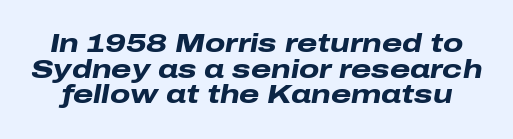
The image shows 26 px bold type, italic (leaning right); set tight line spacing (0.99x), normal letter spacing, not underlined.
